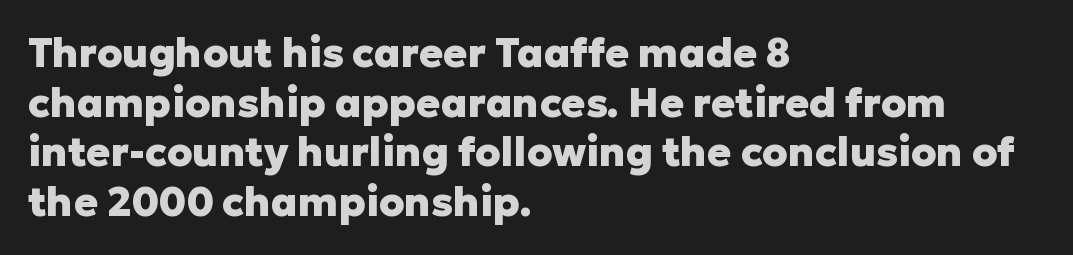
The image shows 40 px heavy sans-serif type, upright; set left-aligned, line spacing 1.24x, normal letter spacing, not underlined; low stroke contrast and a medium x-height.
